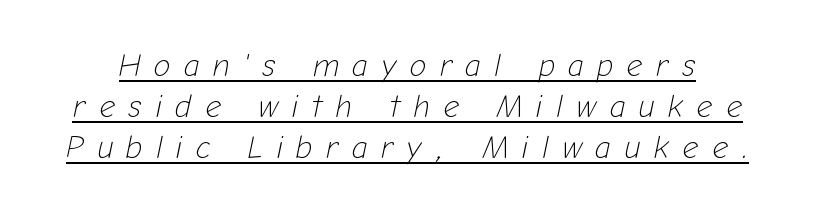
Is this a heavy cut? Hardly; it is regular or lighter. Does the leading feel generous? No, just average. The horizontal fit of the characters is loose and conspicuously gappy. Here the designer chose a conventional face with non-uniform glyph widths.
